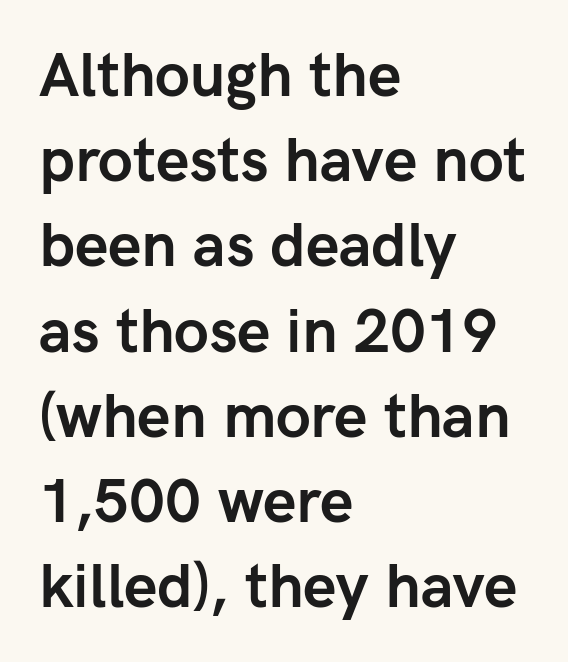
{"serif": "no", "italic": "no", "bold": "yes", "weight": "semibold", "width": "normal", "stroke_contrast": "low", "x_height": "medium", "monospaced": "no", "underline": "no", "align": "left", "line_spacing": "normal", "line_spacing_ratio": 1.42, "letter_spacing": "normal", "letter_spacing_em": 0.0, "glyph_px": 60}
